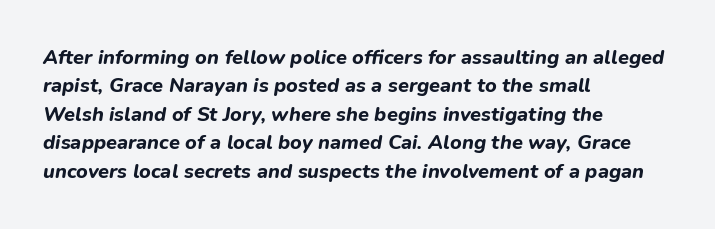
{"italic": "yes", "lean": "right", "slant_degrees": 9, "bold": "yes", "underline": "no", "align": "left", "line_spacing": "normal", "line_spacing_ratio": 1.42, "letter_spacing": "normal", "letter_spacing_em": 0.0, "glyph_px": 20}
